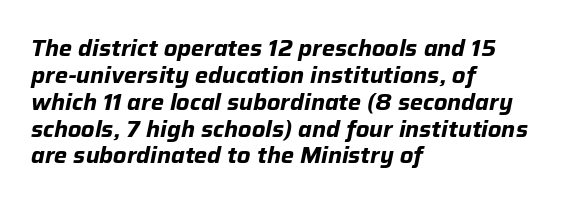
Quick note: italic. Honestly, there is no underline to notice here at all. The tracking reads as untouched default to a designer's eye. Students, this is bold: see how much ink each stroke carries. Is the block centered? No — it sits flush against the left margin.
